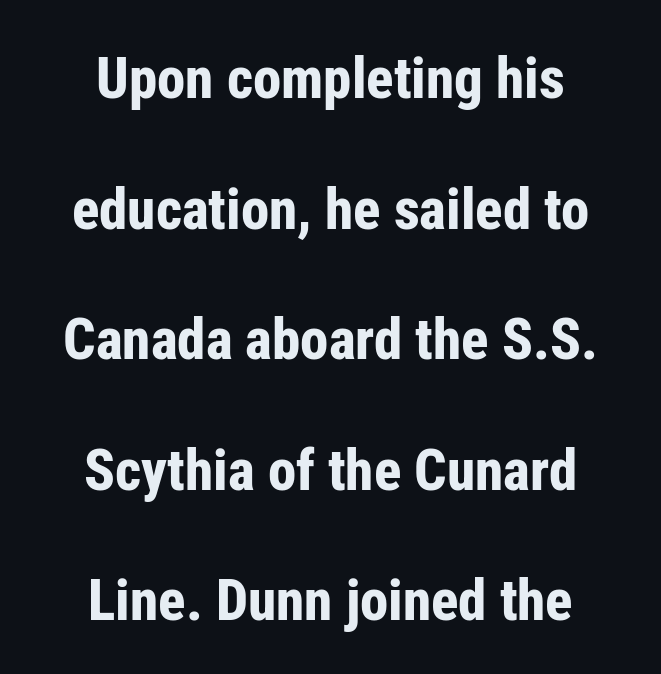
{"serif": "no", "italic": "no", "bold": "yes", "weight": "bold", "width": "condensed", "stroke_contrast": "low", "x_height": "medium", "monospaced": "no", "underline": "no", "align": "center", "line_spacing": "loose", "line_spacing_ratio": 2.29, "letter_spacing": "normal", "letter_spacing_em": 0.0, "glyph_px": 57}
